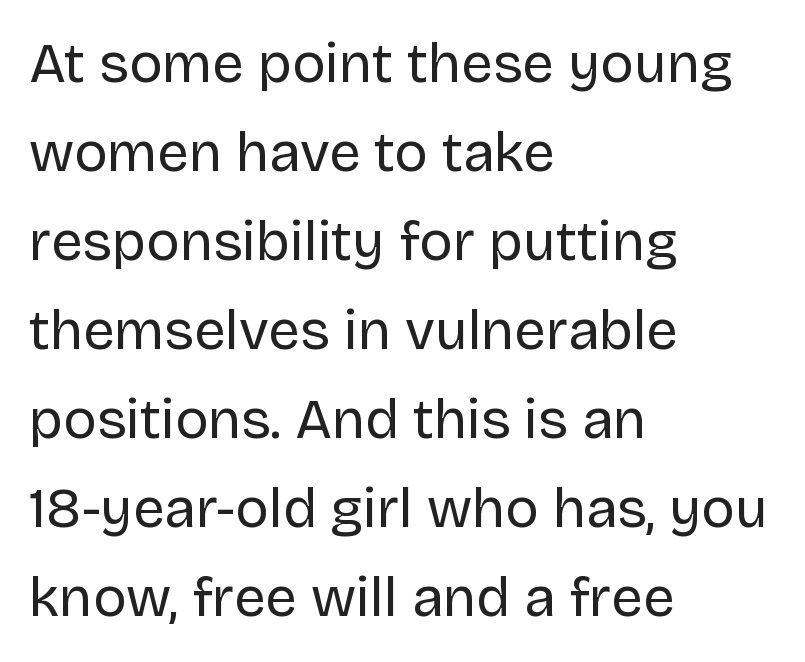
Bold? No — there's no thickening of the strokes. I'd call this a sans setting — the letters go barefoot. Words appear dense and cohesive because spacing is normal. A clean baseline with only descenders dipping below it. Spacing verdict: proportional, widths tailored to each character. A typesetter would mark this as roman, not italic.
